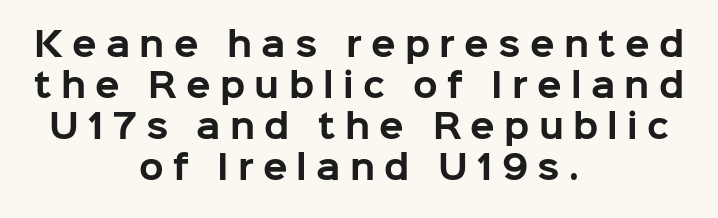
The image shows 32 px bold sans-serif type, upright; set centered, normal line spacing (1.28x), unusually wide letter spacing (+0.29 em), not underlined; low stroke contrast and a medium x-height.
